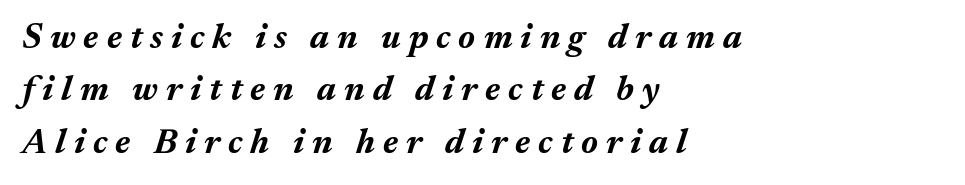
Q: Is the text bold? A: Yes.
Q: Is the text italic (slanted)? A: Yes, it leans right by about 17 degrees.
Q: Is the text underlined? A: No.
Q: How is the paragraph aligned? A: Left-aligned.
Q: Is the spacing between letters normal or unusually wide? A: Unusually wide.
Q: Is the spacing between lines tight, normal or loose? A: Normal.
Q: Width (condensed, normal, or wide)? A: Normal.
Q: Stroke contrast? A: Medium.
Q: x-height? A: Medium.
Q: Monospaced? A: No.
